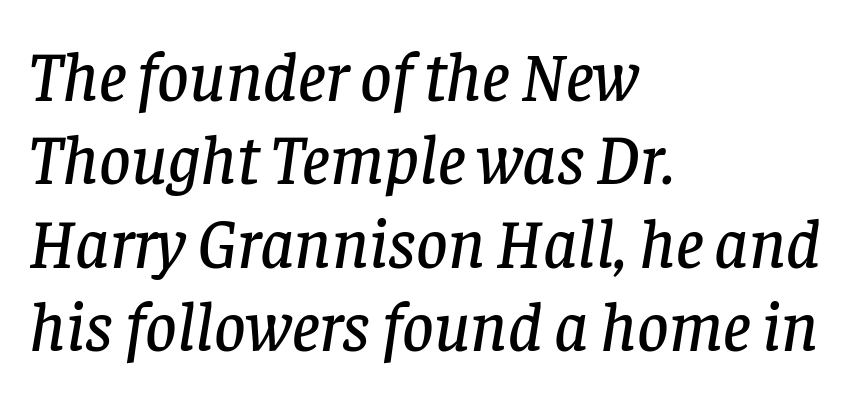
The image shows 69 px serif type, italic (leaning right); set left-aligned, line spacing 1.21x, normal letter spacing, not underlined; low stroke contrast and a large x-height.
